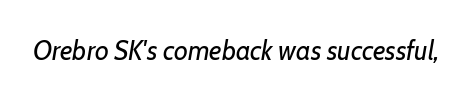
{"italic": "yes", "lean": "right", "slant_degrees": 7, "bold": "no", "underline": "no", "letter_spacing": "normal", "letter_spacing_em": 0.0, "glyph_px": 27}
